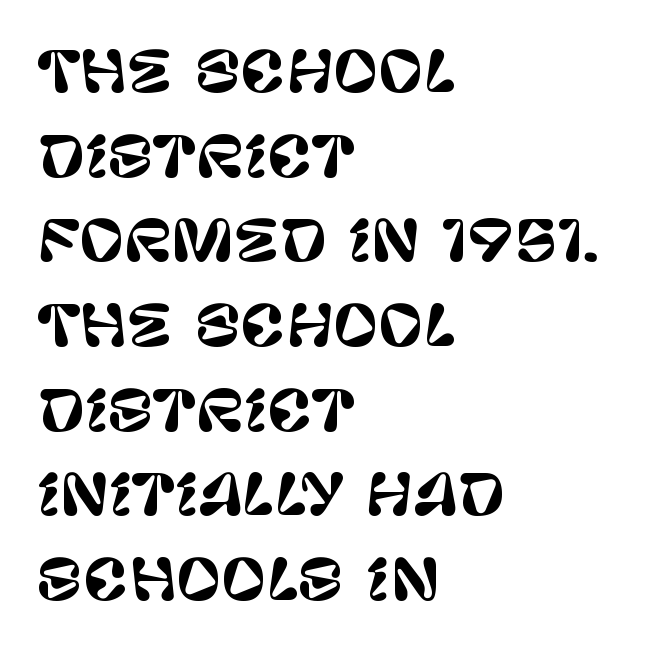
The image shows 55 px sans-serif type; set left-aligned, normal line spacing (1.54x), normal letter spacing, not underlined; low stroke contrast and a large x-height.
